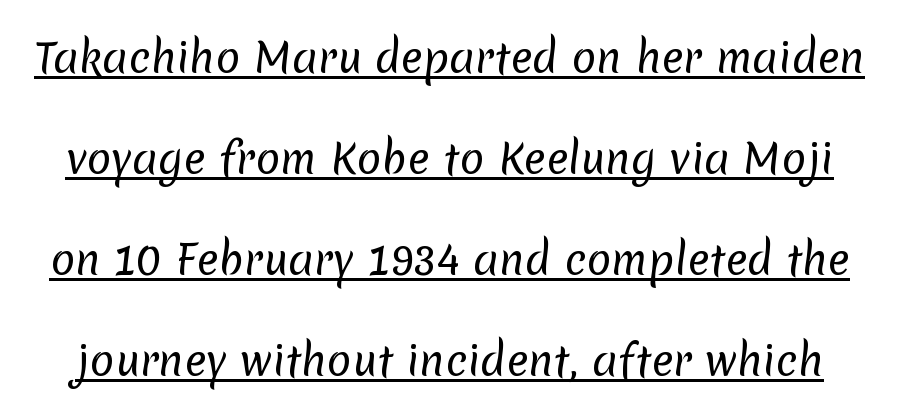
Note: no serifs on the glyphs. You can see a thin bar hugging the bottom of the glyphs. Spacing verdict: proportional, widths tailored to each character. Summary of weight: not heavy and not bold.
